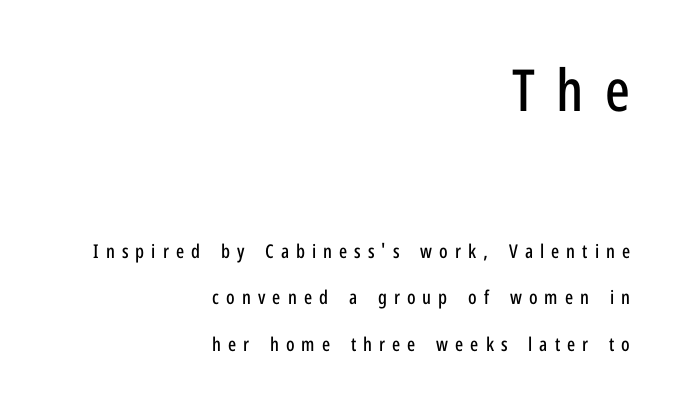
The image shows 58 px condensed sans-serif type, upright; set right-aligned, loose line spacing (2.44x), unusually wide letter spacing (+0.37 em), not underlined; the first (top) block is 3.05x larger; low stroke contrast and a medium x-height.
